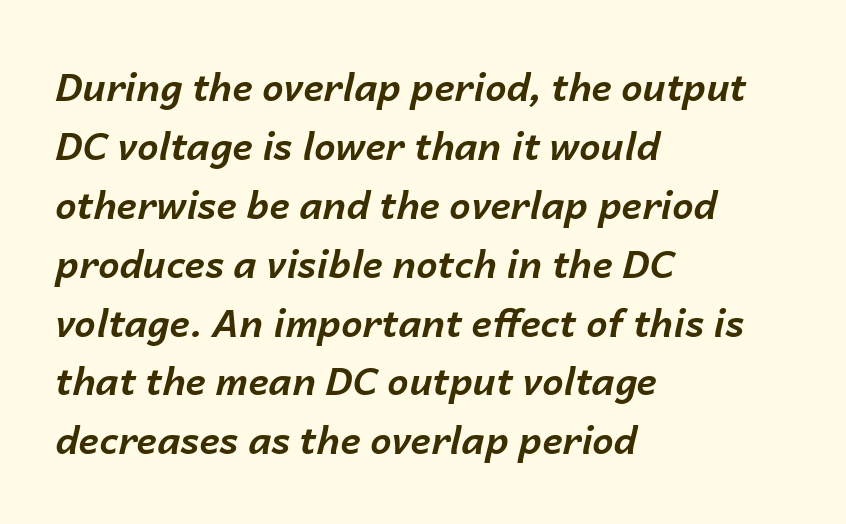
{"italic": "yes", "lean": "right", "slant_degrees": 14, "bold": "yes", "weight": "bold", "width": "normal", "stroke_contrast": "low", "x_height": "medium", "monospaced": "no", "underline": "no", "align": "left", "line_spacing": "normal", "line_spacing_ratio": 1.55, "letter_spacing": "normal", "letter_spacing_em": 0.0, "glyph_px": 38}
